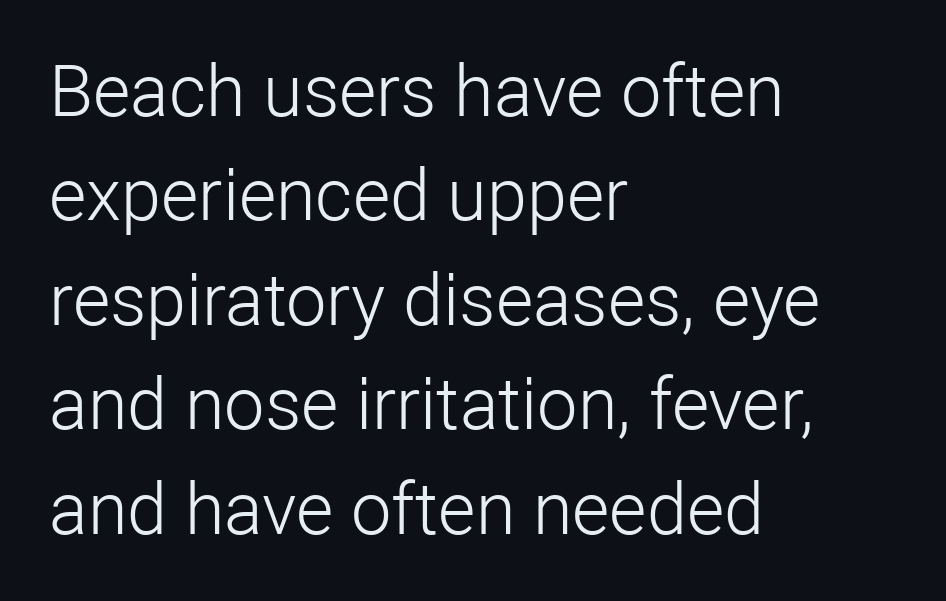
{"serif": "no", "italic": "no", "bold": "no", "weight": "light", "width": "normal", "stroke_contrast": "low", "x_height": "medium", "monospaced": "no", "underline": "no", "align": "left", "line_spacing": "normal", "line_spacing_ratio": 1.45, "letter_spacing": "normal", "letter_spacing_em": 0.0, "glyph_px": 72}
